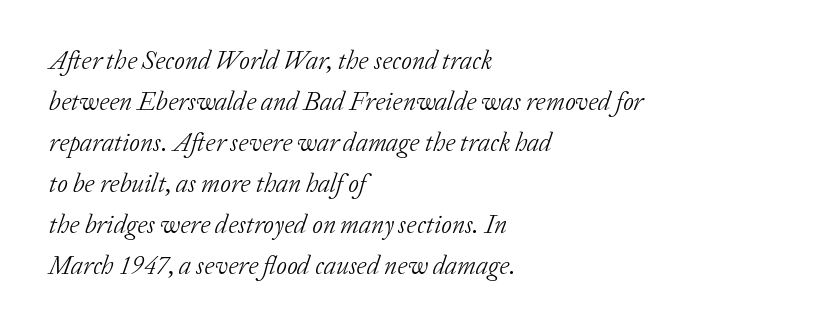
{"italic": "yes", "lean": "right", "slant_degrees": 20, "bold": "no", "underline": "no", "align": "left", "line_spacing": "normal", "line_spacing_ratio": 1.58, "letter_spacing": "normal", "letter_spacing_em": 0.0, "glyph_px": 26}
